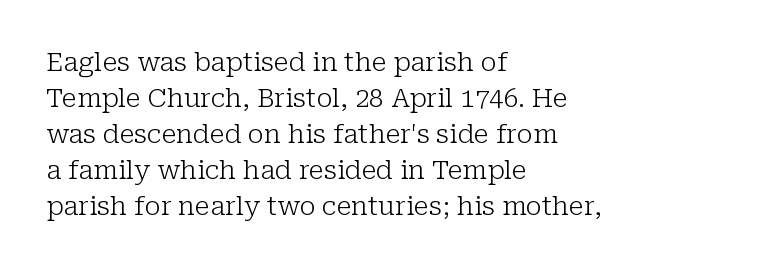
The image shows 26 px text type, upright; set left-aligned, normal line spacing (1.38x), normal letter spacing, not underlined.
